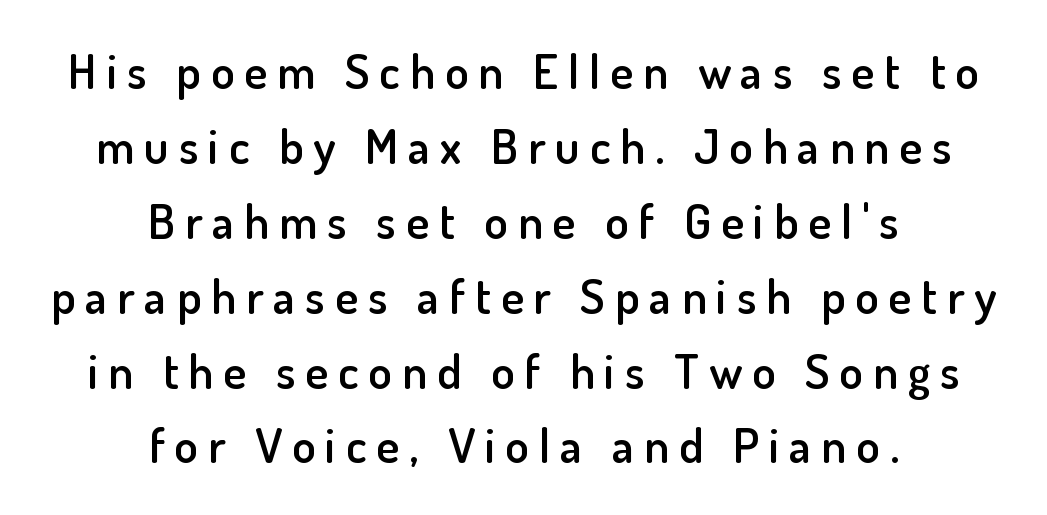
Glyph-to-glyph distance is far greater than everyday printed text. The space directly below the letters is spotless. Honestly, the row spacing looks completely unremarkable. It's the straight-up-and-down kind of type.
